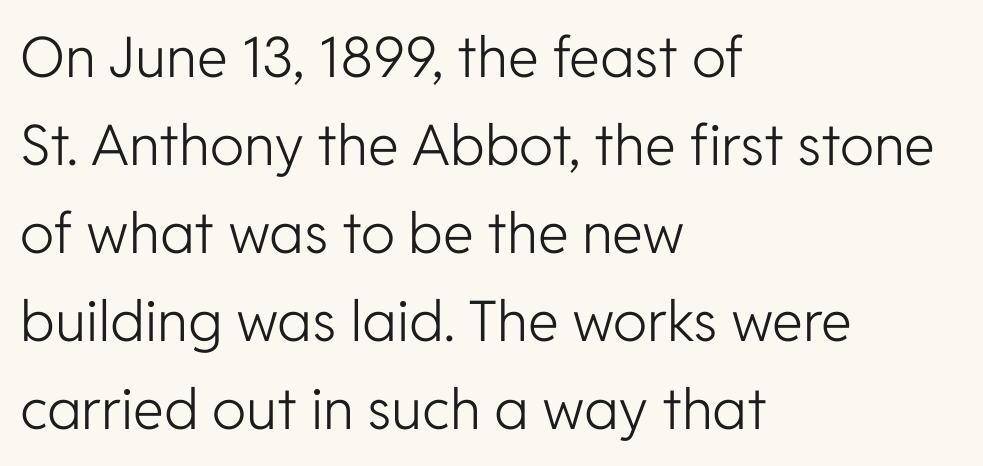
The image shows 56 px light sans-serif type, upright; set left-aligned, normal line spacing (1.57x), normal letter spacing, not underlined; low stroke contrast and a medium x-height.
